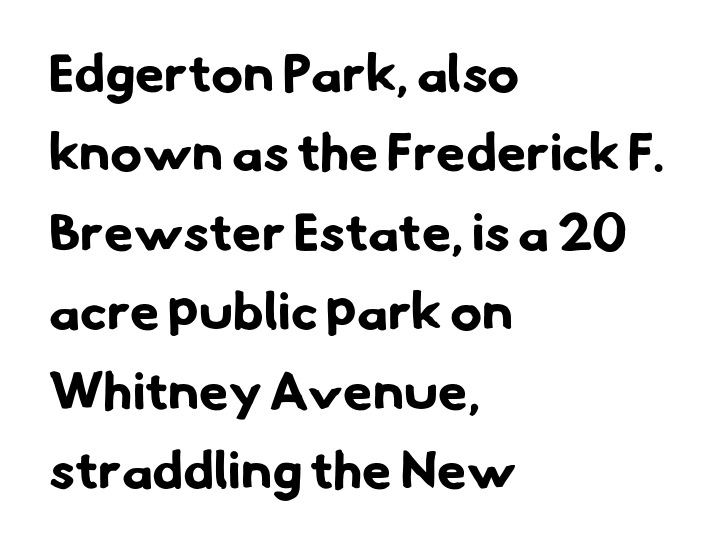
In terms of letterspacing, this is plain default setting. Proportional: the letters do not fall into vertical columns. The face used here has the dense, thick strokes of a bold. Lines of text with bare space underneath. To sum up the face: it is a sans, with no serifs. Summary of vertical rhythm: regular, with standard interline spacing.
